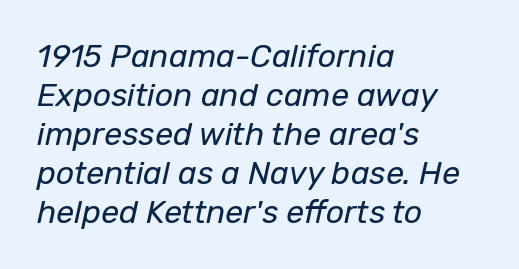
Q: Is the text bold? A: No.
Q: Is the text italic (slanted)? A: Yes, it leans right by about 12 degrees.
Q: Is the text underlined? A: No.
Q: How is the paragraph aligned? A: Left-aligned.
Q: Is the spacing between letters normal or unusually wide? A: Normal.
Q: Width (condensed, normal, or wide)? A: Normal.
Q: Stroke contrast? A: Low.
Q: x-height? A: Medium.
Q: Monospaced? A: No.
